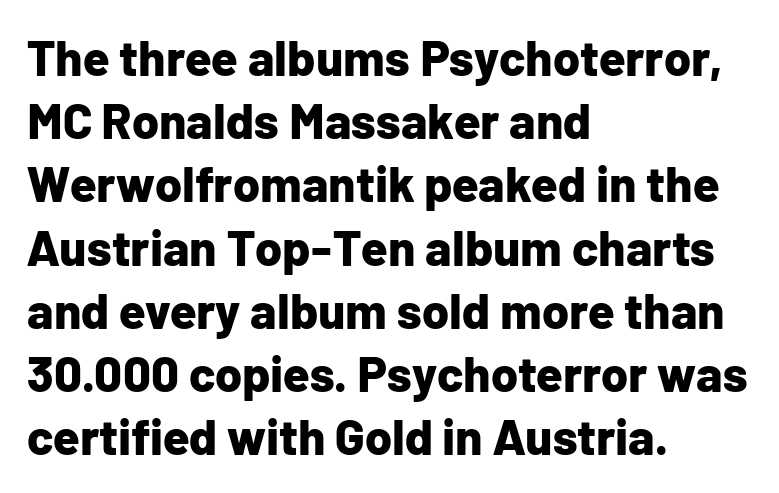
{"serif": "no", "italic": "no", "bold": "yes", "weight": "bold", "width": "normal", "stroke_contrast": "low", "x_height": "medium", "monospaced": "no", "underline": "no", "align": "left", "line_spacing": "normal", "line_spacing_ratio": 1.29, "letter_spacing": "normal", "letter_spacing_em": 0.0, "glyph_px": 49}
